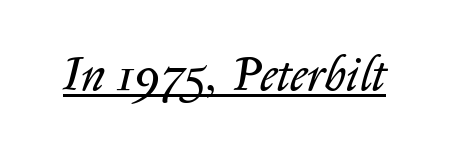
{"italic": "yes", "lean": "right", "slant_degrees": 14, "bold": "no", "weight": "regular", "width": "normal", "stroke_contrast": "low", "x_height": "medium", "monospaced": "no", "underline": "yes", "letter_spacing": "normal", "letter_spacing_em": 0.0, "glyph_px": 48}
